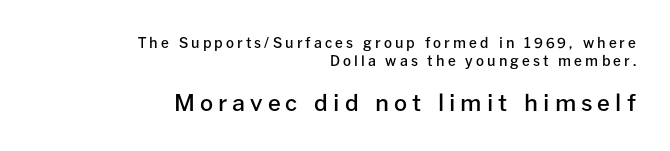
The image shows 23 px text type, upright; set right-aligned, normal line spacing (1.26x), unusually wide letter spacing (+0.22 em), not underlined; the second (bottom) block is 1.64x larger.
